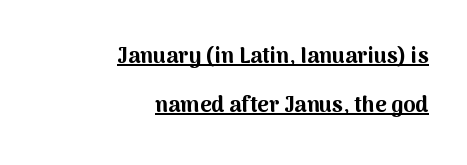
The image shows 22 px bold type, upright; set right-aligned, loose line spacing (2.23x), normal letter spacing, underlined.
